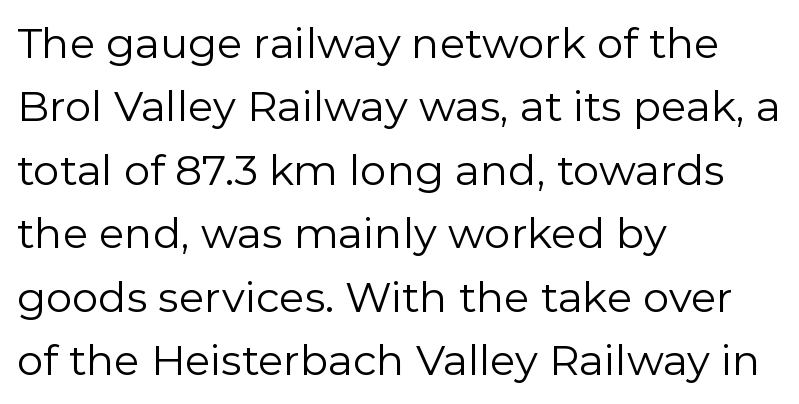
The image shows 42 px regular-weight sans-serif type, upright; set left-aligned, normal line spacing (1.51x), normal letter spacing, not underlined; a medium x-height.
